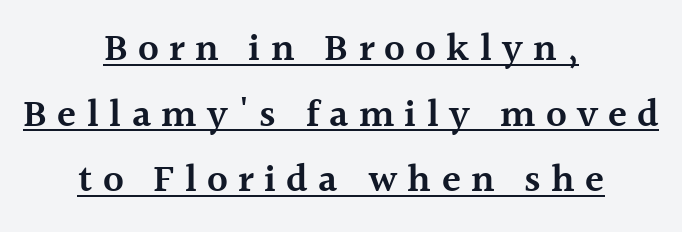
Q: Is the text bold? A: Semi-bold.
Q: Is the text italic (slanted)? A: No, it is upright.
Q: Is the typeface a serif or a sans-serif typeface? A: Serif.
Q: Is the text underlined? A: Yes.
Q: How is the paragraph aligned? A: Centered.
Q: Is the spacing between letters normal or unusually wide? A: Unusually wide.
Q: Is the spacing between lines tight, normal or loose? A: Normal.
Q: Width (condensed, normal, or wide)? A: Normal.
Q: x-height? A: Medium.
Q: Monospaced? A: No.
